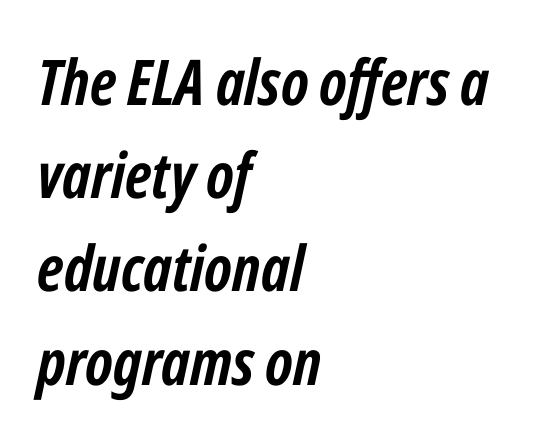
The image shows 63 px semibold, condensed type, italic (leaning right); set left-aligned, normal line spacing (1.48x), normal letter spacing, not underlined; low stroke contrast and a medium x-height.
